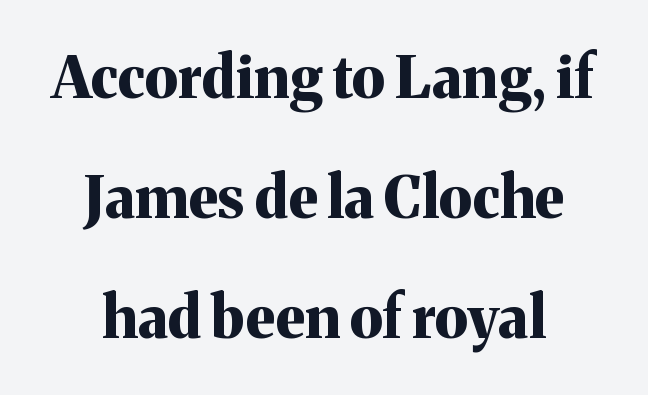
{"serif": "yes", "italic": "no", "bold": "yes", "weight": "bold", "width": "normal", "stroke_contrast": "medium", "x_height": "medium", "monospaced": "no", "underline": "no", "align": "center", "line_spacing": "loose", "line_spacing_ratio": 2.07, "letter_spacing": "normal", "letter_spacing_em": 0.0, "glyph_px": 58}
